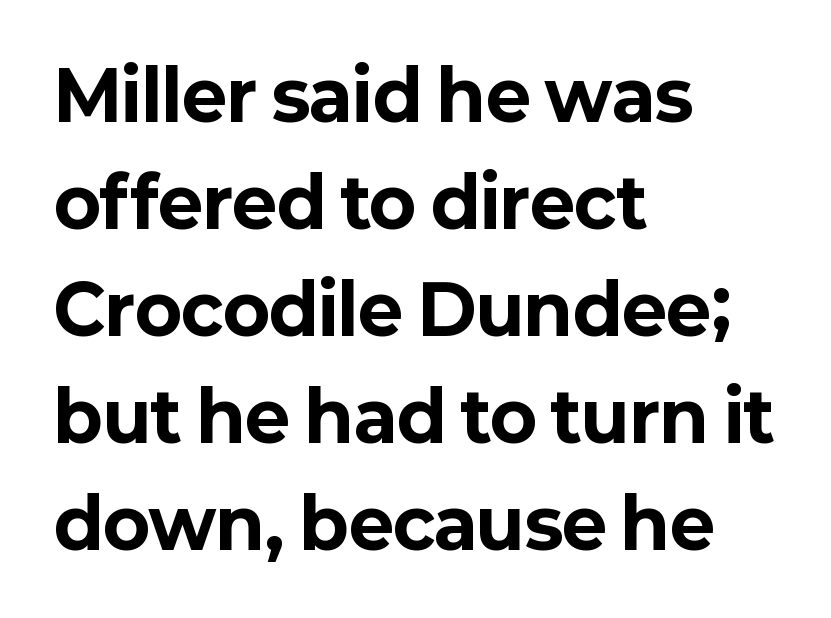
{"serif": "no", "italic": "no", "bold": "yes", "weight": "bold", "width": "normal", "stroke_contrast": "low", "x_height": "medium", "monospaced": "no", "underline": "no", "align": "left", "line_spacing": "normal", "line_spacing_ratio": 1.55, "letter_spacing": "normal", "letter_spacing_em": 0.0, "glyph_px": 69}
